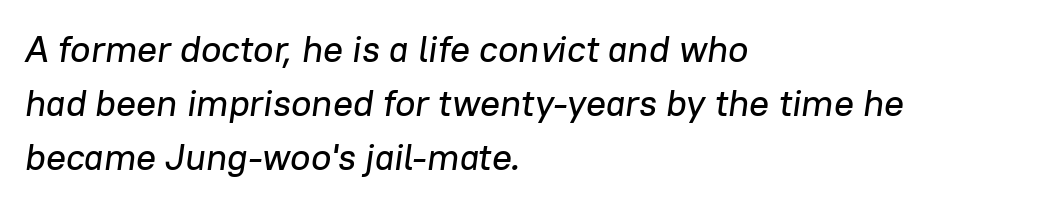
The image shows 37 px text type, italic (leaning right); set left-aligned, normal line spacing (1.46x), normal letter spacing, not underlined; low stroke contrast and a medium x-height.
